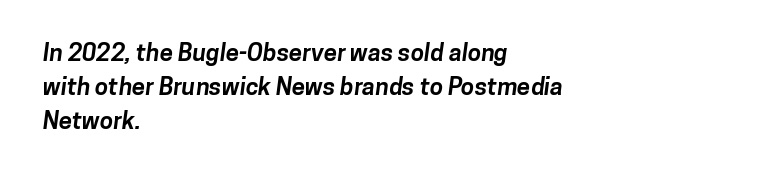
Q: Is the text bold? A: Yes.
Q: Is the text underlined? A: No.
Q: How is the paragraph aligned? A: Left-aligned.
Q: Is the spacing between letters normal or unusually wide? A: Normal.
Q: Is the spacing between lines tight, normal or loose? A: Normal.
